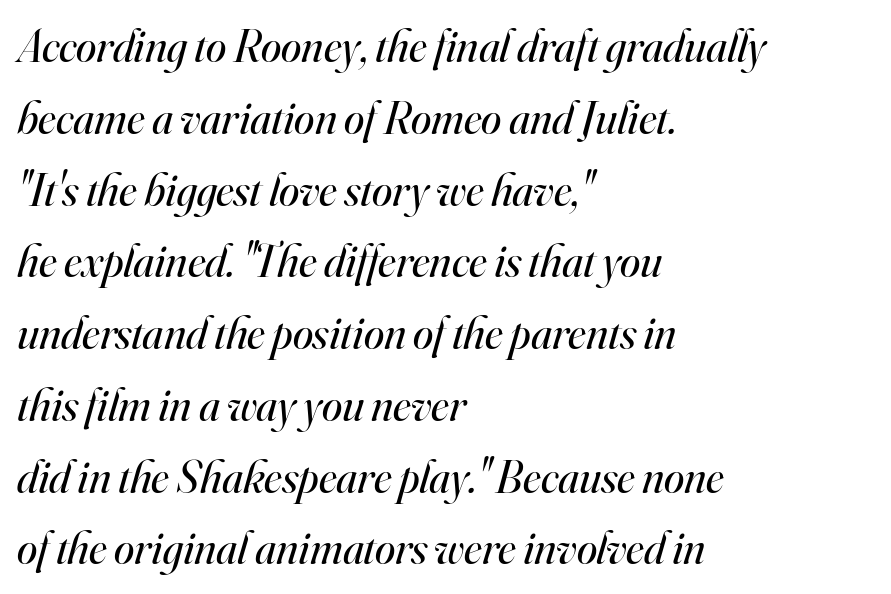
The image shows 46 px regular-weight serif type, italic (leaning right); set left-aligned, normal line spacing (1.56x), normal letter spacing, not underlined; high stroke contrast and a small x-height.
